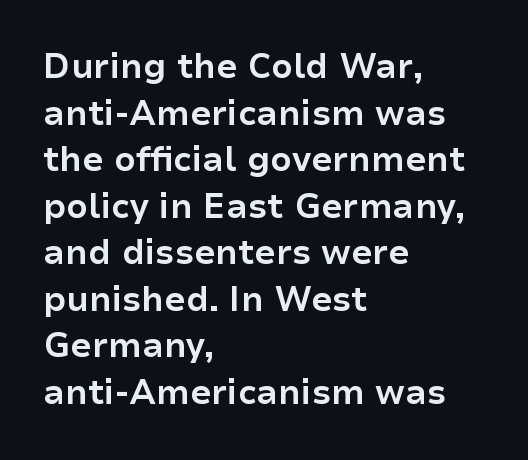
The typeface chosen for these lines omits serifs. The designer left line spacing at the default. The strokes are fattened all the way to bold. Think of a printed novel: that variable character pitch is what you see here. The ragged edge is on the right, which tells us the setting is flush left.
